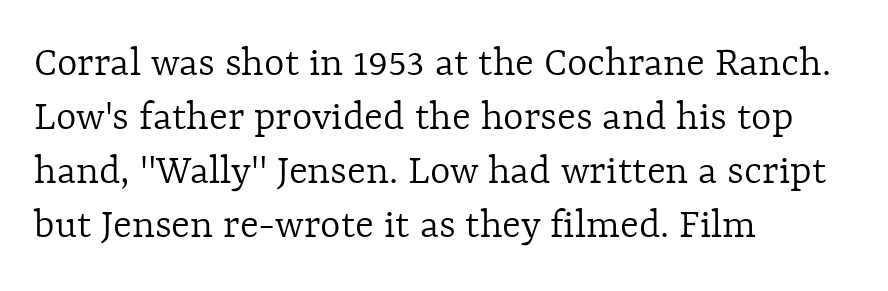
Standard letterfit; no display-style spreading of the glyphs. No heavy texture on the line: the type isn't bold. The rendering uses natural spacing where letterforms have individual widths. Posture: upright roman.
